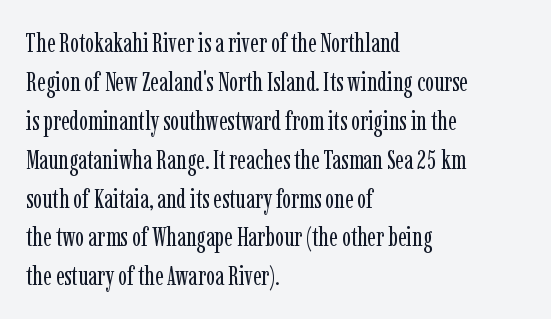
The image shows 27 px text type, upright; set left-aligned, normal line spacing (1.44x), normal letter spacing, not underlined.
